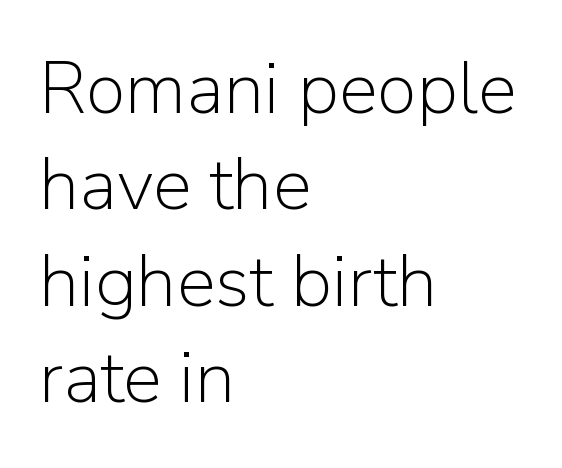
Q: Is the text bold? A: No.
Q: Is the text italic (slanted)? A: No, it is upright.
Q: Is the typeface a serif or a sans-serif typeface? A: Sans-serif.
Q: Is the text underlined? A: No.
Q: How is the paragraph aligned? A: Left-aligned.
Q: Is the spacing between letters normal or unusually wide? A: Normal.
Q: Is the spacing between lines tight, normal or loose? A: Normal.
Q: Width (condensed, normal, or wide)? A: Normal.
Q: Stroke contrast? A: Low.
Q: x-height? A: Medium.
Q: Monospaced? A: No.
